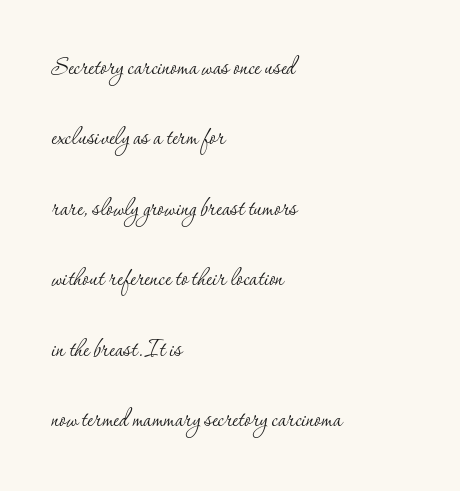
The image shows 29 px thin serif type; set left-aligned, loose line spacing (2.43x), normal letter spacing, not underlined; low stroke contrast and a small x-height.
